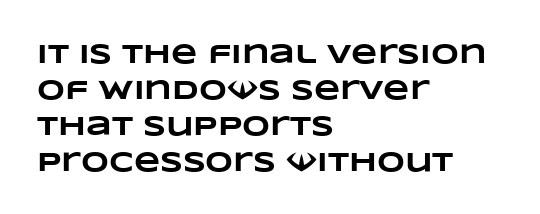
Check the space under the baseline: it is left empty. Does the leading feel generous? No, just average. Pretty heavy lettering here — definitely bold. These lines keep a tight, regular rhythm from letter to letter.
